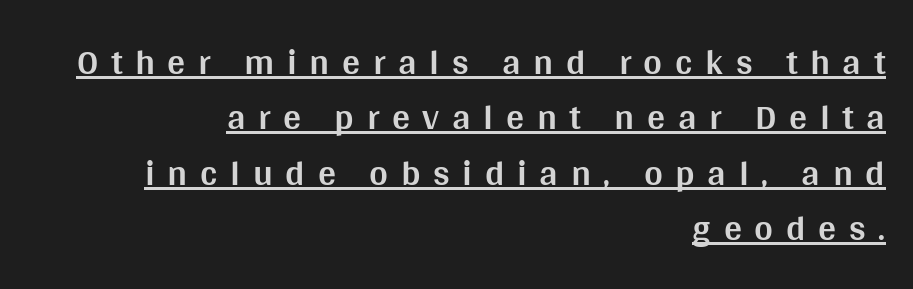
The axis of the letterforms is exactly vertical. Each letter keeps its own natural width here, so spacing adapts to shape. The designer left line spacing at the default. All the whitespace from short lines collects on the left. The face used here is rendered with a markedly widened letterfit. Each letter's strokes conclude bluntly, with no projecting serifs.
